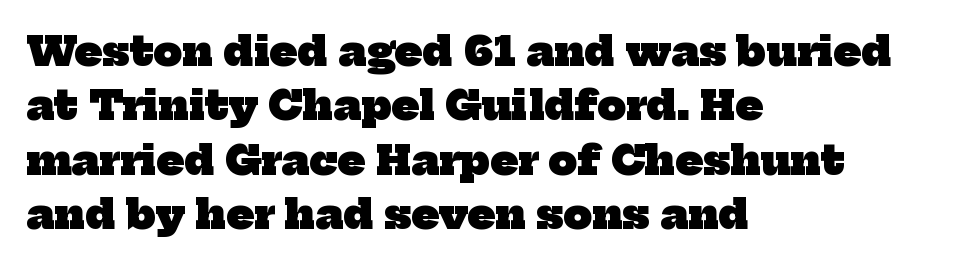
The space beneath each line is pristine and unruled. Unlike a clean sans, this face finishes its strokes with serifs. Letter spacing: default. Is there much room between lines? A standard amount, neither cramped nor airy.
